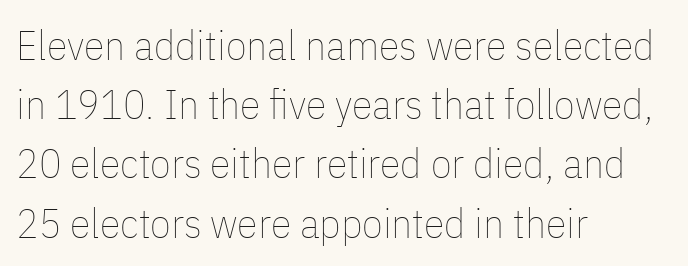
The image shows 42 px thin, condensed type, upright; set left-aligned, normal line spacing (1.41x), normal letter spacing, not underlined; low stroke contrast and a medium x-height.
